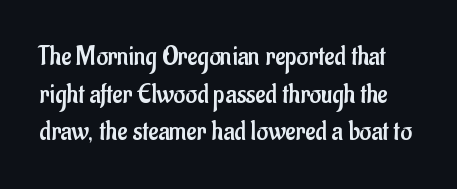
{"serif": "no", "italic": "no", "bold": "no", "weight": "regular", "width": "condensed", "stroke_contrast": "low", "x_height": "small", "monospaced": "no", "underline": "no", "line_spacing": "normal", "line_spacing_ratio": 1.34, "letter_spacing": "normal", "letter_spacing_em": 0.0, "glyph_px": 28}
